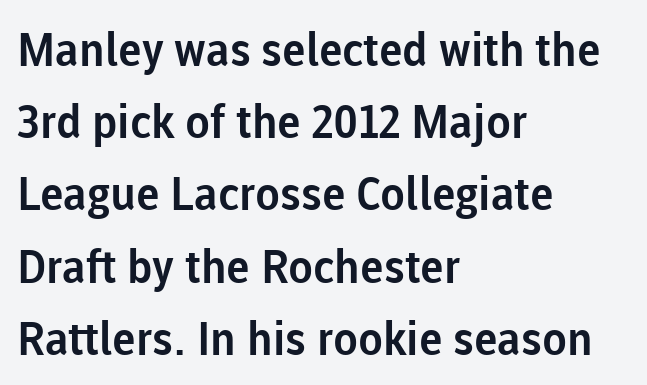
{"serif": "no", "italic": "no", "width": "normal", "stroke_contrast": "low", "x_height": "medium", "monospaced": "no", "underline": "no", "align": "left", "line_spacing": "normal", "line_spacing_ratio": 1.57, "letter_spacing": "normal", "letter_spacing_em": 0.0, "glyph_px": 46}
